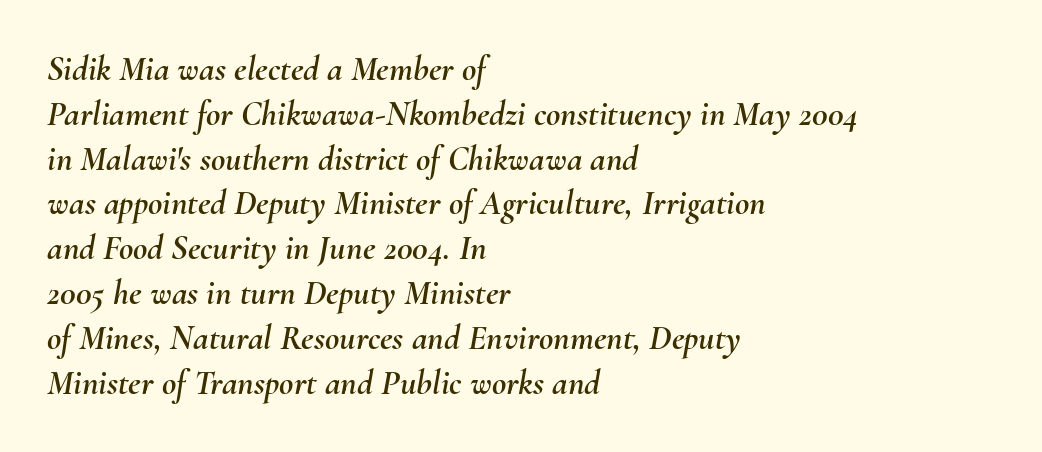
Italic? Definitely — the glyphs are oblique. The lines in this sample share a left origin and differ only in where they stop. The letters advance in unequal steps, a hallmark of proportional type. Caption: standard tracking, unaltered.
